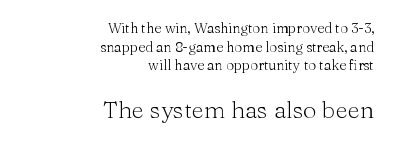
The image shows 24 px text type, upright; set right-aligned, normal line spacing (1.33x), normal letter spacing, not underlined; the second (bottom) block is 1.71x larger.
